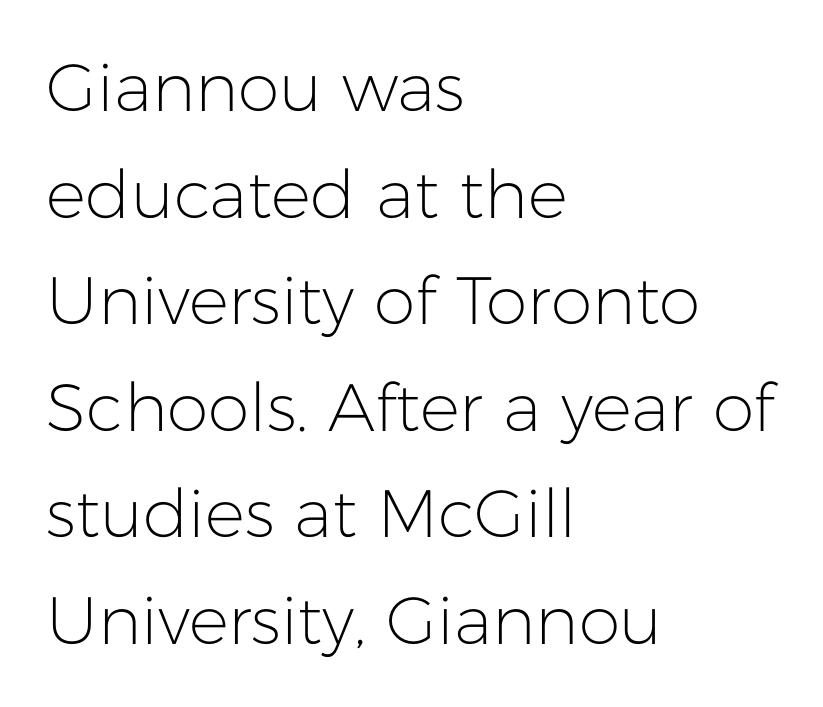
Q: Is the text bold? A: No.
Q: Is the text italic (slanted)? A: No, it is upright.
Q: Is the typeface a serif or a sans-serif typeface? A: Sans-serif.
Q: Is the text underlined? A: No.
Q: How is the paragraph aligned? A: Left-aligned.
Q: Is the spacing between letters normal or unusually wide? A: Normal.
Q: Is the spacing between lines tight, normal or loose? A: Normal.
Q: Width (condensed, normal, or wide)? A: Normal.
Q: Stroke contrast? A: Low.
Q: x-height? A: Medium.
Q: Monospaced? A: No.
